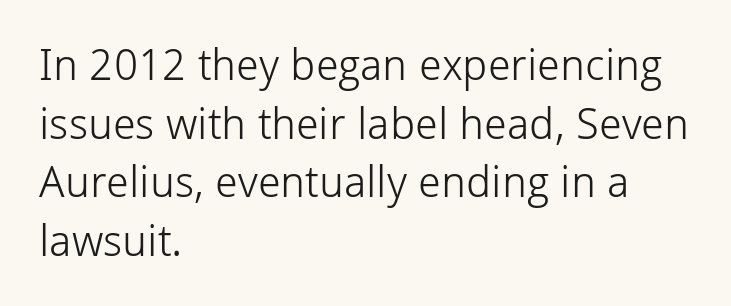
Q: Is the text bold? A: No.
Q: Is the text italic (slanted)? A: No, it is upright.
Q: Is the typeface a serif or a sans-serif typeface? A: Sans-serif.
Q: Is the text underlined? A: No.
Q: How is the paragraph aligned? A: Left-aligned.
Q: Is the spacing between letters normal or unusually wide? A: Normal.
Q: Is the spacing between lines tight, normal or loose? A: Normal.
Q: Width (condensed, normal, or wide)? A: Normal.
Q: Stroke contrast? A: Low.
Q: x-height? A: Medium.
Q: Monospaced? A: No.
